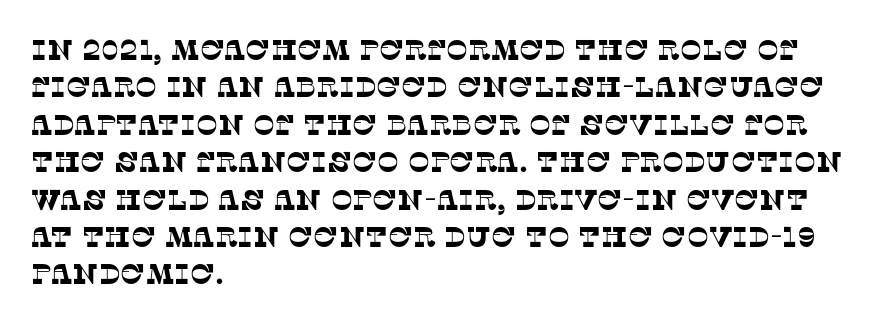
Vertically, the passage feels balanced, rows spaced as you'd expect. Each line starts at the same left margin while the right side varies. Character widths vary here, with narrow letters taking less room than wide ones. The area under the type is left untouched. Stroke terminals: seriffed. The face used here is rendered with its standard letterfit.
